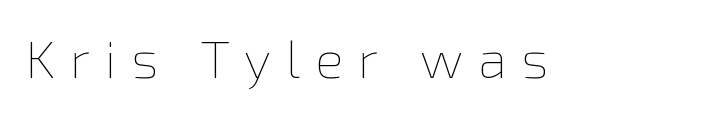
The image shows 53 px thin type, upright; set unusually wide letter spacing (+0.28 em), not underlined; a medium x-height.
